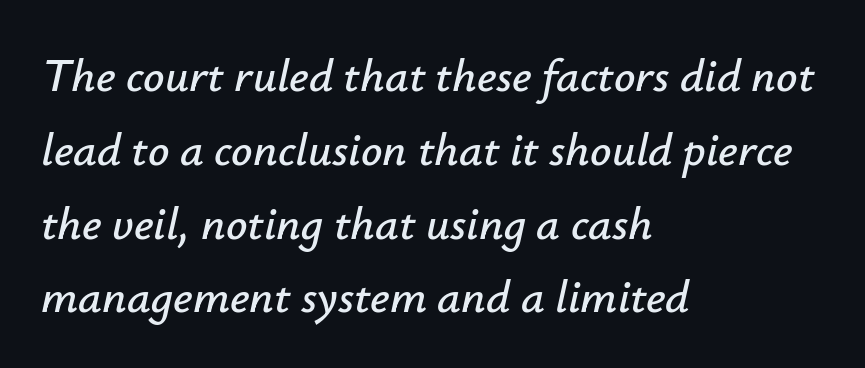
Q: Is the text italic (slanted)? A: Yes, it leans right by about 12 degrees.
Q: Is the text underlined? A: No.
Q: How is the paragraph aligned? A: Left-aligned.
Q: Is the spacing between letters normal or unusually wide? A: Normal.
Q: Is the spacing between lines tight, normal or loose? A: Normal.
Q: Width (condensed, normal, or wide)? A: Normal.
Q: Stroke contrast? A: Low.
Q: x-height? A: Small.
Q: Monospaced? A: No.
